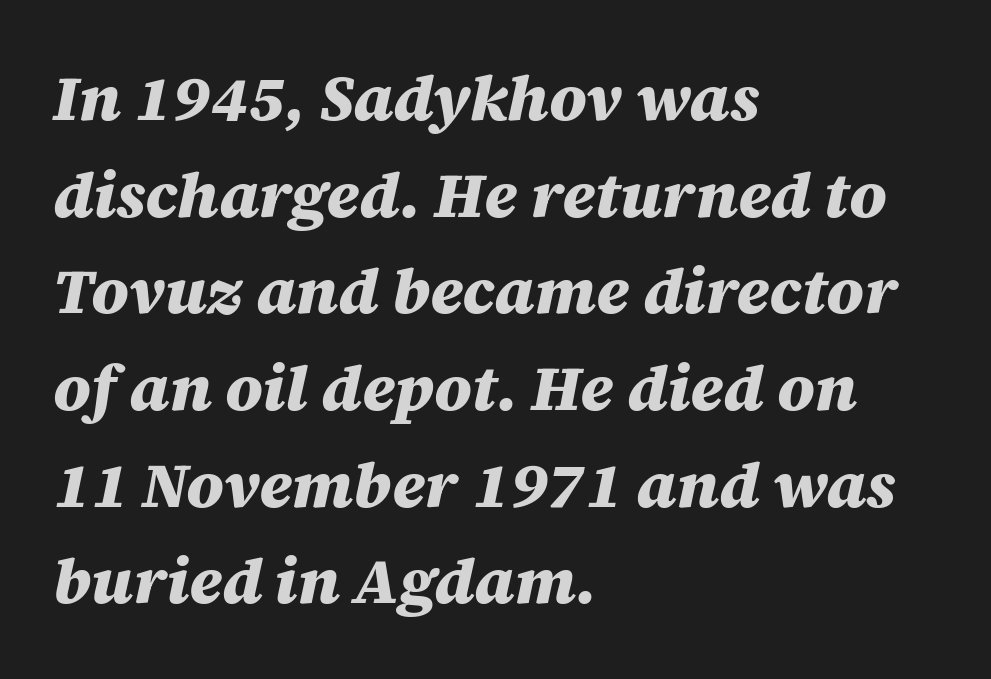
The letters advance in unequal steps, a hallmark of proportional type. Its strokes are broad and dark, the hallmark of bold type. The face used here has a pronounced slope to its letters. Does extra space separate the letters? No, they use regular spacing. Decoration check: the copy has no underline.
